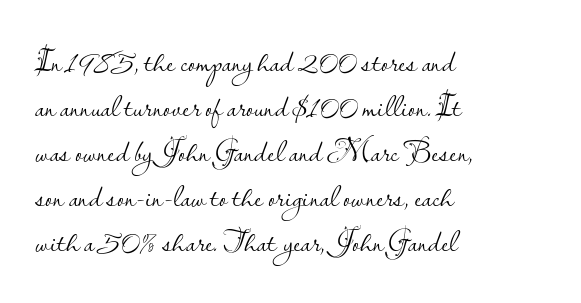
Q: Is the text bold? A: No.
Q: Is the text italic (slanted)? A: Yes.
Q: Is the typeface a serif or a sans-serif typeface? A: Sans-serif.
Q: Is the text underlined? A: No.
Q: How is the paragraph aligned? A: Left-aligned.
Q: Is the spacing between letters normal or unusually wide? A: Normal.
Q: Is the spacing between lines tight, normal or loose? A: Normal.
Q: Width (condensed, normal, or wide)? A: Normal.
Q: Stroke contrast? A: Low.
Q: x-height? A: Small.
Q: Monospaced? A: No.
